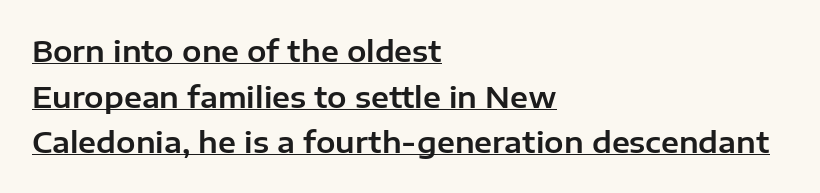
Q: Is the text italic (slanted)? A: No, it is upright.
Q: Is the typeface a serif or a sans-serif typeface? A: Sans-serif.
Q: Is the text underlined? A: Yes.
Q: How is the paragraph aligned? A: Left-aligned.
Q: Is the spacing between letters normal or unusually wide? A: Normal.
Q: Is the spacing between lines tight, normal or loose? A: Normal.
Q: Width (condensed, normal, or wide)? A: Normal.
Q: Stroke contrast? A: Low.
Q: x-height? A: Medium.
Q: Monospaced? A: No.
